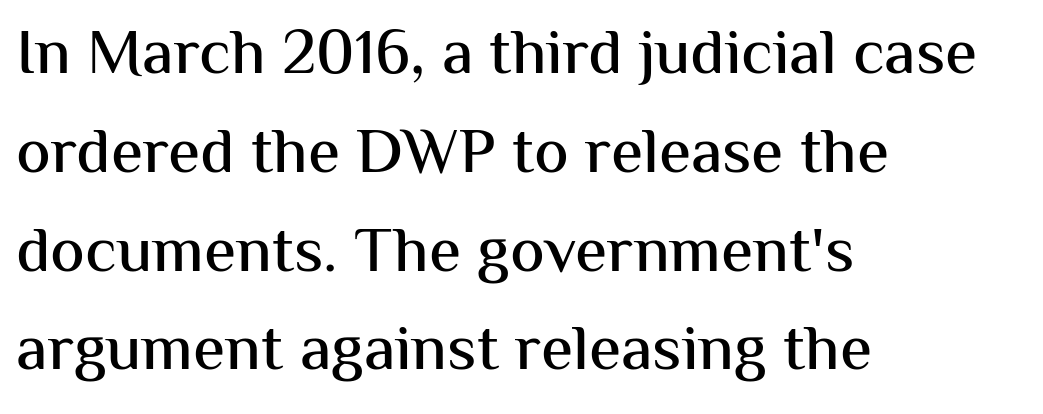
The face used here is rendered with its standard letterfit. Do the characters align in a grid? No, the font is proportional. This rendering features lettering with no underline. These lines were composed using upright roman letters.
